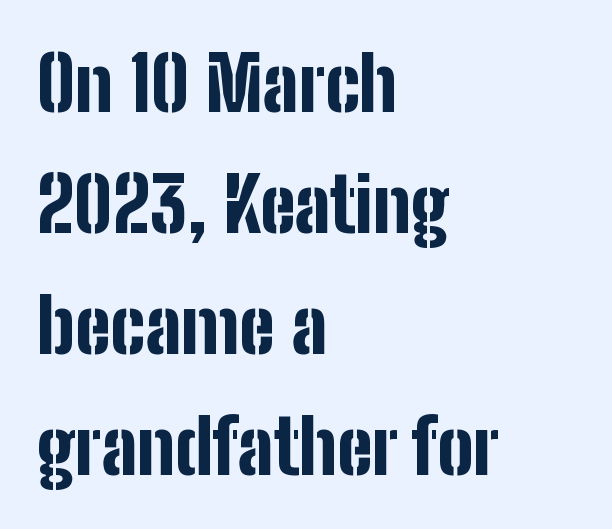
The image shows 76 px bold, condensed sans-serif type, upright; set left-aligned, normal line spacing (1.59x), normal letter spacing, not underlined; low stroke contrast and a medium x-height.
